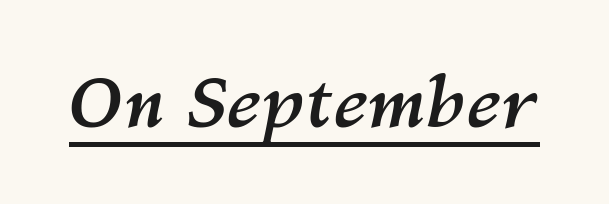
The image shows 70 px semibold type, italic (leaning right); set normal letter spacing, underlined; medium stroke contrast and a medium x-height.
